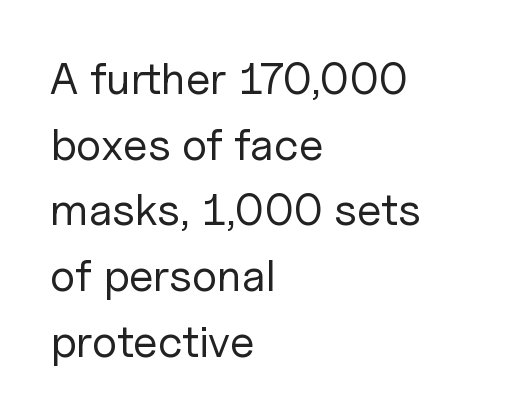
The image shows 45 px regular-weight sans-serif type, upright; set left-aligned, normal line spacing (1.46x), normal letter spacing, not underlined; low stroke contrast and a medium x-height.
